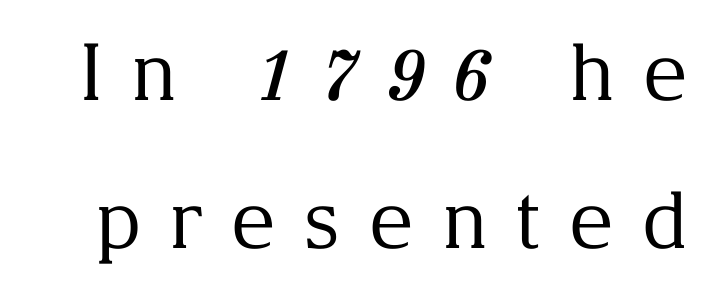
The image shows 79 px regular-weight serif type, upright; set line spacing 1.87x, unusually wide letter spacing (+0.34 em), not underlined; medium stroke contrast and a medium x-height.
